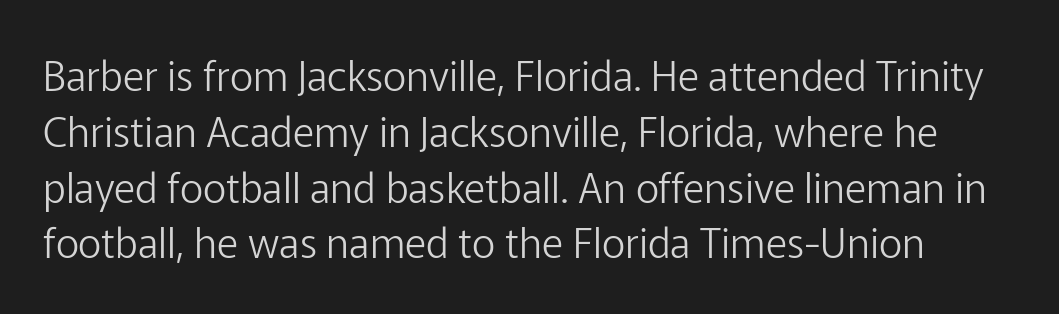
No letter is thick-stroked: the sample isn't bold. These lines are rendered in a variable-pitch font. No word sits above an underline. This rendering leaves character spacing at its baseline value.
